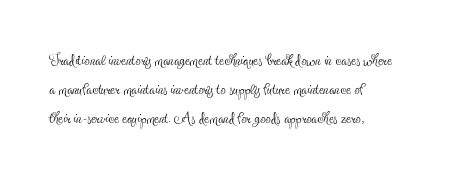
{"bold": "no", "underline": "no", "align": "left", "line_spacing": "normal", "line_spacing_ratio": 1.39, "letter_spacing": "normal", "letter_spacing_em": 0.0, "glyph_px": 21}
